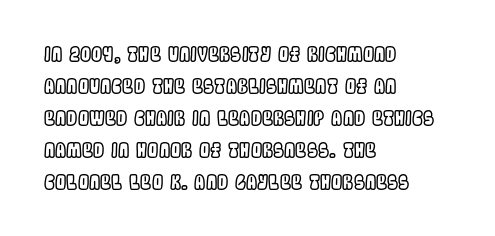
The image shows 20 px text type, upright; set left-aligned, normal line spacing (1.6x), normal letter spacing, not underlined.
